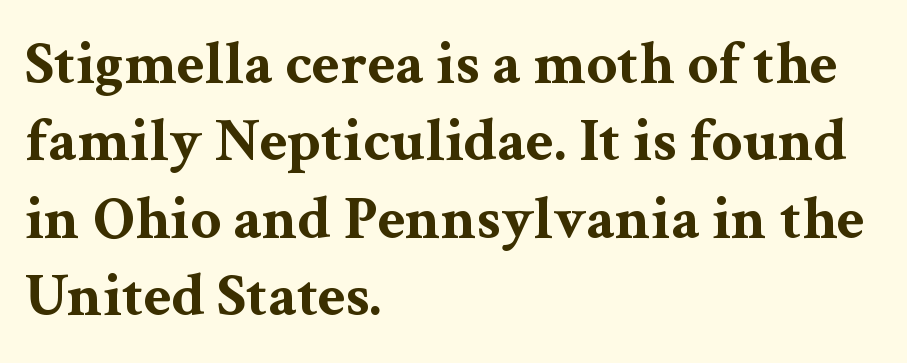
You could call the tracking neutral — neither tight nor loose. A typesetter would call this proportional, since set widths differ per character. Letterform terminals end in serifs throughout the passage. It's the straight-up-and-down kind of type. Type without underlining. The lines in this sample share a left origin and differ only in where they stop.
